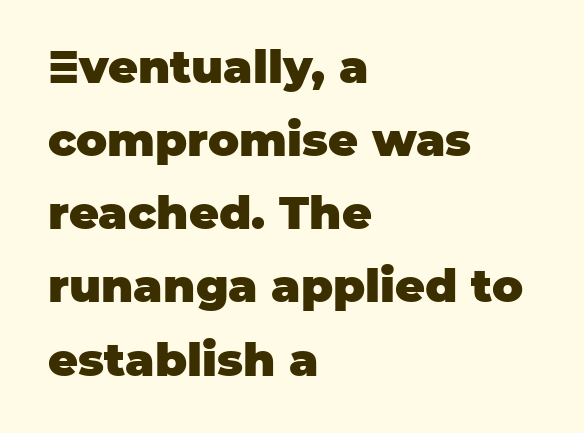
Q: Is the text bold? A: Yes.
Q: Is the text italic (slanted)? A: No, it is upright.
Q: Is the typeface a serif or a sans-serif typeface? A: Sans-serif.
Q: Is the text underlined? A: No.
Q: How is the paragraph aligned? A: Left-aligned.
Q: Is the spacing between letters normal or unusually wide? A: Normal.
Q: Is the spacing between lines tight, normal or loose? A: Normal.
Q: Width (condensed, normal, or wide)? A: Normal.
Q: Stroke contrast? A: Low.
Q: x-height? A: Large.
Q: Monospaced? A: No.
